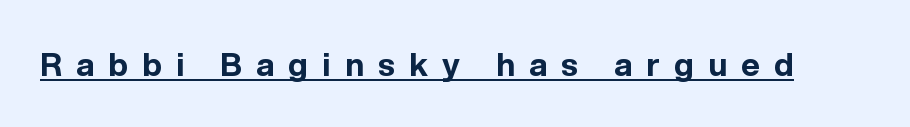
These lines were composed using upright roman letters. Strong, thick strokes mark this as bold type. This is sans-serif lettering, the kind often seen on screens and signage. Varying glyph widths throughout — classic text-font behaviour.
